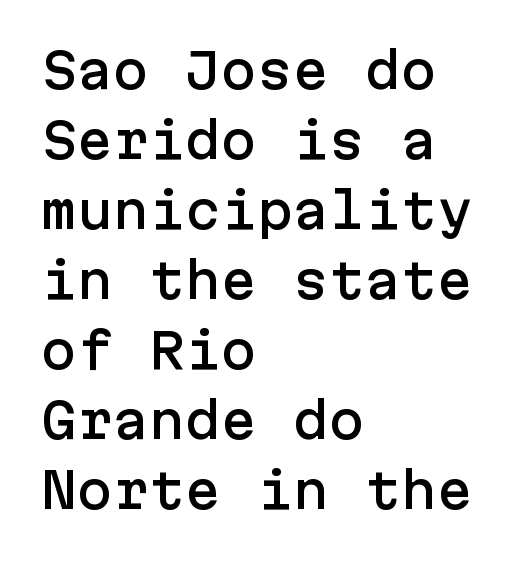
Q: Is the text italic (slanted)? A: No, it is upright.
Q: Is the typeface a serif or a sans-serif typeface? A: Sans-serif.
Q: Is the text underlined? A: No.
Q: How is the paragraph aligned? A: Left-aligned.
Q: Is the spacing between letters normal or unusually wide? A: Normal.
Q: Is the spacing between lines tight, normal or loose? A: Normal.
Q: Width (condensed, normal, or wide)? A: Normal.
Q: Stroke contrast? A: Low.
Q: x-height? A: Medium.
